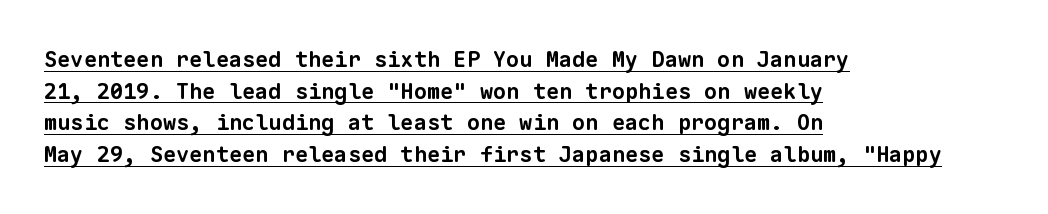
Q: Is the text bold? A: Yes.
Q: Is the text underlined? A: Yes.
Q: How is the paragraph aligned? A: Left-aligned.
Q: Is the spacing between letters normal or unusually wide? A: Normal.
Q: Is the spacing between lines tight, normal or loose? A: Normal.
